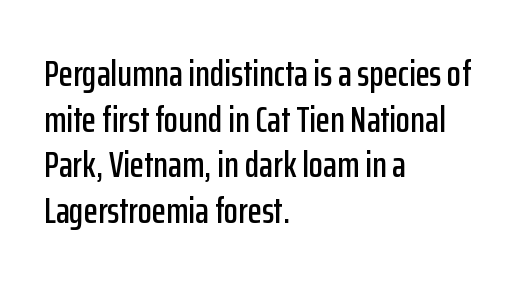
The image shows 37 px condensed sans-serif type, upright; set left-aligned, line spacing 1.23x, normal letter spacing, not underlined; low stroke contrast and a medium x-height.
